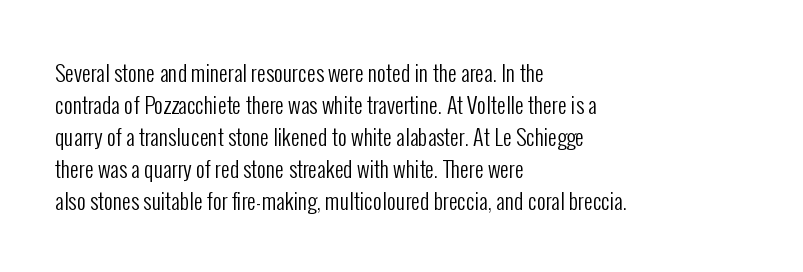
Q: Is the text bold? A: No.
Q: Is the text italic (slanted)? A: No, it is upright.
Q: Is the text underlined? A: No.
Q: How is the paragraph aligned? A: Left-aligned.
Q: Is the spacing between letters normal or unusually wide? A: Normal.
Q: Is the spacing between lines tight, normal or loose? A: Normal.
